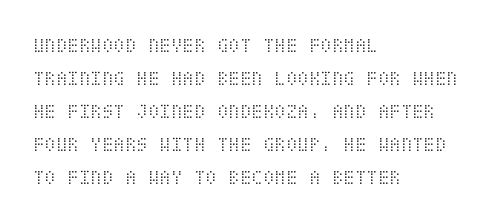
The image shows 21 px text type, upright; set left-aligned, normal line spacing (1.57x), normal letter spacing, not underlined.
